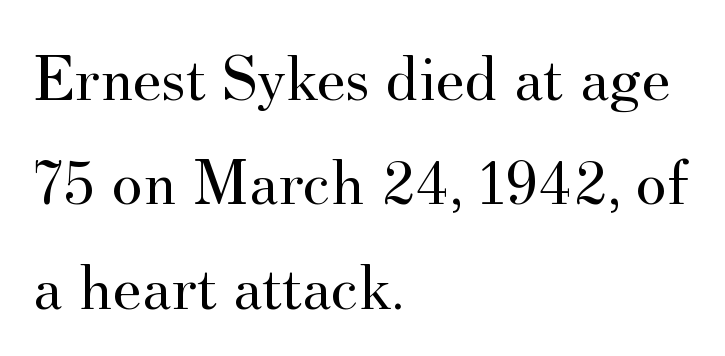
The leading is moderate, giving the passage an even texture. Looks like regular typesetting: each glyph gets only the width it needs. A typesetter would mark this as roman, not italic. Bold? No — there's no thickening of the strokes. Students, note that the glyphs here touch the page at normal intervals. A classic flush-left, rag-right setting is used for this passage.
